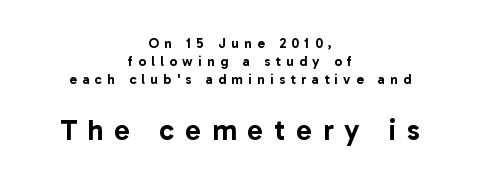
{"serif": "no", "italic": "no", "width": "normal", "stroke_contrast": "low", "x_height": "medium", "monospaced": "no", "underline": "no", "align": "center", "line_spacing": "normal", "line_spacing_ratio": 1.3, "letter_spacing": "wide", "letter_spacing_em": 0.38, "larger_block": "second", "size_ratio": 2.07, "glyph_px": 29}
